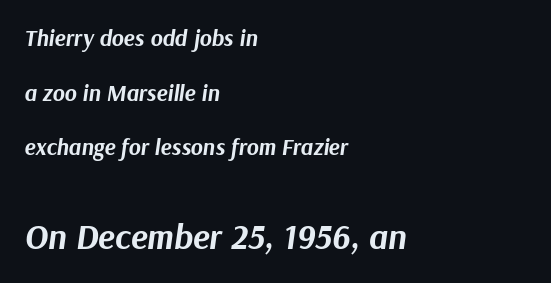
The image shows 35 px bold type, italic (leaning right); set left-aligned, loose line spacing (2.37x), normal letter spacing, not underlined; the second (bottom) block is 1.52x larger; medium stroke contrast and a medium x-height.
